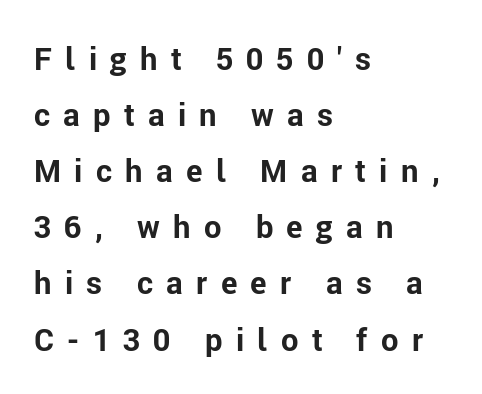
{"serif": "no", "italic": "no", "bold": "yes", "weight": "bold", "width": "normal", "stroke_contrast": "low", "x_height": "medium", "monospaced": "no", "underline": "no", "align": "left", "line_spacing_ratio": 1.81, "letter_spacing": "wide", "letter_spacing_em": 0.43, "glyph_px": 31}
